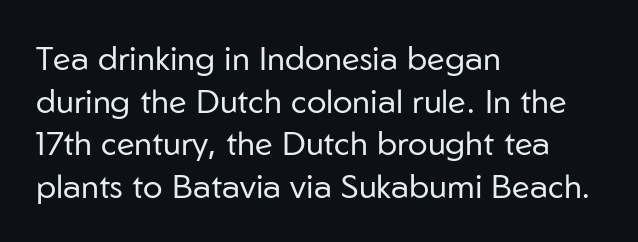
How would I describe the line gaps? Plain and ordinary. A typesetter would call this proportional, since set widths differ per character. The font family rendered here belongs to the sans-serif group. No chunkiness to these letters — they're not bold. Clear beneath every line of the passage. Line starts are locked; line ends wander.
